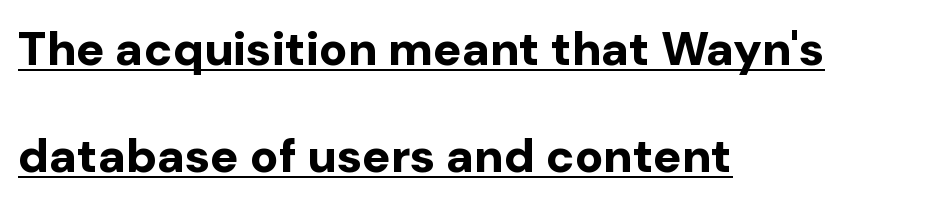
The image shows 47 px bold sans-serif type, upright; set left-aligned, loose line spacing (2.27x), normal letter spacing, underlined; low stroke contrast and a medium x-height.
